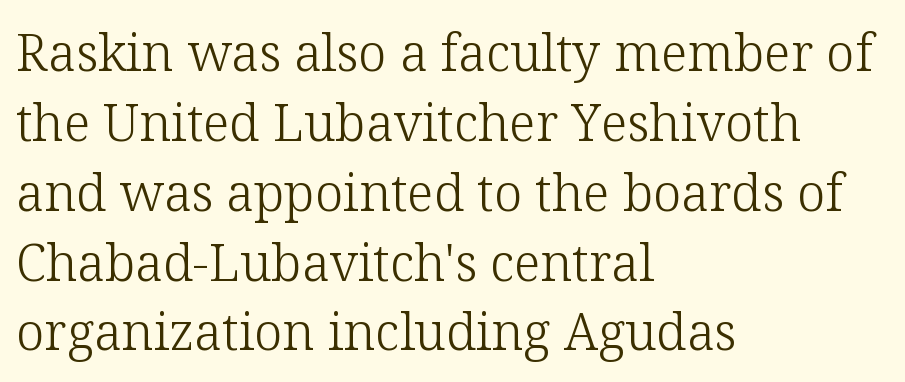
{"serif": "yes", "italic": "no", "bold": "no", "weight": "light", "width": "normal", "stroke_contrast": "low", "x_height": "medium", "monospaced": "no", "underline": "no", "align": "left", "line_spacing": "normal", "line_spacing_ratio": 1.37, "letter_spacing": "normal", "letter_spacing_em": 0.0, "glyph_px": 51}
